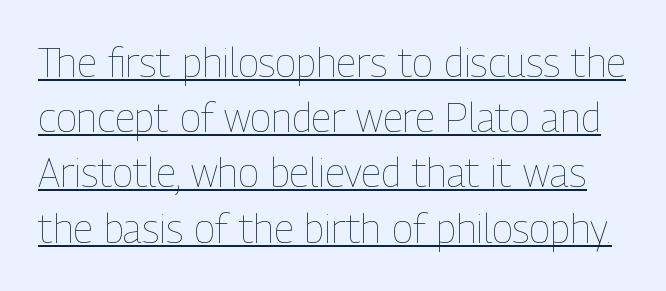
The lettering holds an erect, upright posture throughout. Is there an underline? Yes — a line sits under the letters. Note the varied advance widths — an 'i' is clearly narrower than an 'm'. No extra ink here — the face is not bold. The designer left line spacing at the default.
